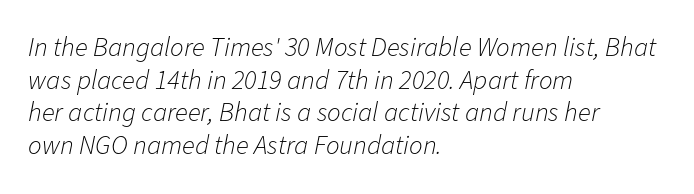
The image shows 27 px text type, italic (leaning right); set left-aligned, line spacing 1.21x, normal letter spacing, not underlined.
